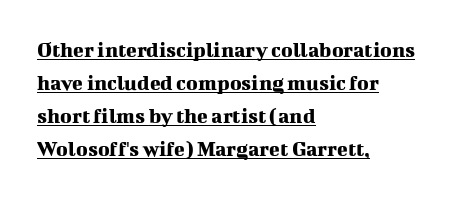
{"italic": "no", "underline": "yes", "align": "left", "line_spacing": "normal", "line_spacing_ratio": 1.5, "letter_spacing": "normal", "letter_spacing_em": 0.0, "glyph_px": 22}
